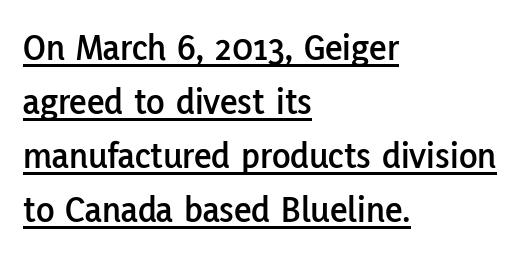
{"serif": "no", "italic": "no", "width": "normal", "stroke_contrast": "low", "x_height": "medium", "monospaced": "no", "underline": "yes", "align": "left", "line_spacing": "normal", "line_spacing_ratio": 1.42, "letter_spacing": "normal", "letter_spacing_em": 0.0, "glyph_px": 38}
